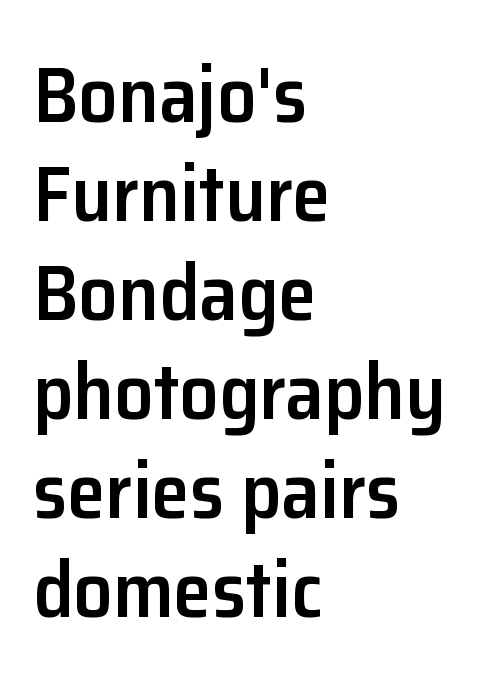
{"serif": "no", "italic": "no", "bold": "semi", "weight": "semibold", "width": "normal", "stroke_contrast": "low", "x_height": "medium", "monospaced": "no", "underline": "no", "align": "left", "line_spacing": "normal", "line_spacing_ratio": 1.27, "letter_spacing": "normal", "letter_spacing_em": 0.0, "glyph_px": 78}
